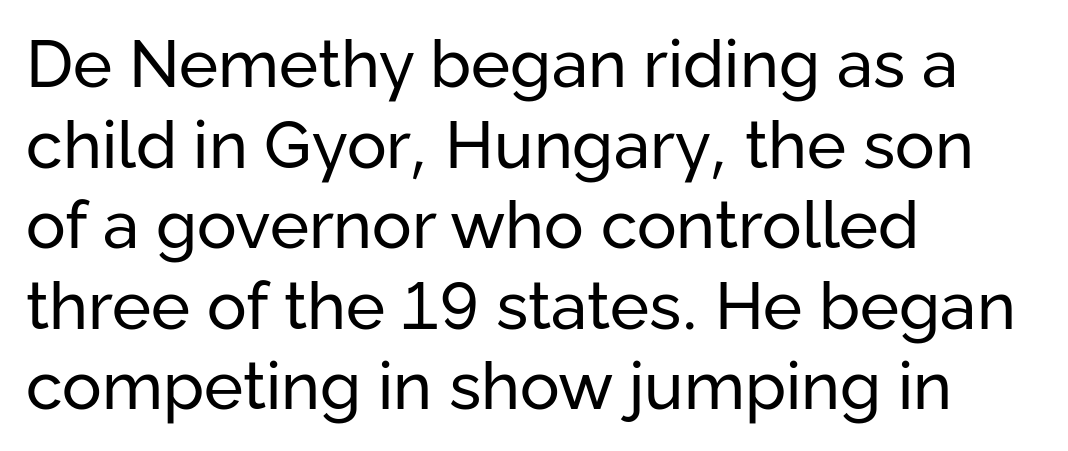
Q: Is the text bold? A: No.
Q: Is the text italic (slanted)? A: No, it is upright.
Q: Is the typeface a serif or a sans-serif typeface? A: Sans-serif.
Q: Is the text underlined? A: No.
Q: How is the paragraph aligned? A: Left-aligned.
Q: Is the spacing between letters normal or unusually wide? A: Normal.
Q: Width (condensed, normal, or wide)? A: Normal.
Q: Stroke contrast? A: Low.
Q: x-height? A: Medium.
Q: Monospaced? A: No.
